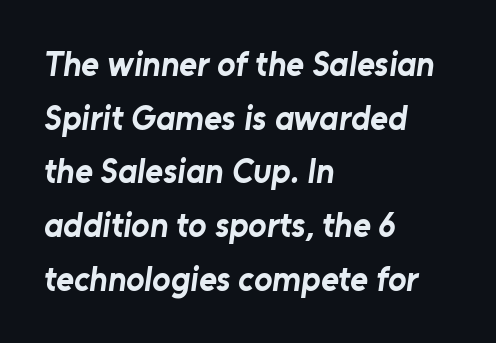
Decoration check: the copy has no underline. This block has exactly the height ordinary leading produces. Looks like regular typesetting: each glyph gets only the width it needs. A full-strength bold gives these letters their thick strokes. This rendering employs a face without finishing strokes, i.e., a sans-serif. The horizontal fit of the characters is conventional and even.
